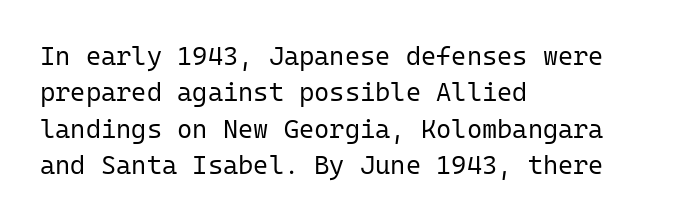
{"italic": "no", "bold": "no", "underline": "no", "align": "left", "line_spacing": "normal", "line_spacing_ratio": 1.4, "letter_spacing": "normal", "letter_spacing_em": 0.0, "glyph_px": 26}
